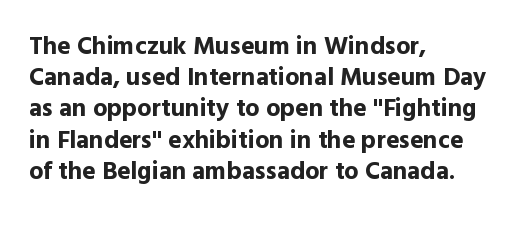
Caption: standard tracking, unaltered. Weight: bold. Line beginnings align vertically; line endings do not. The type sits square on the baseline with zero lean.
